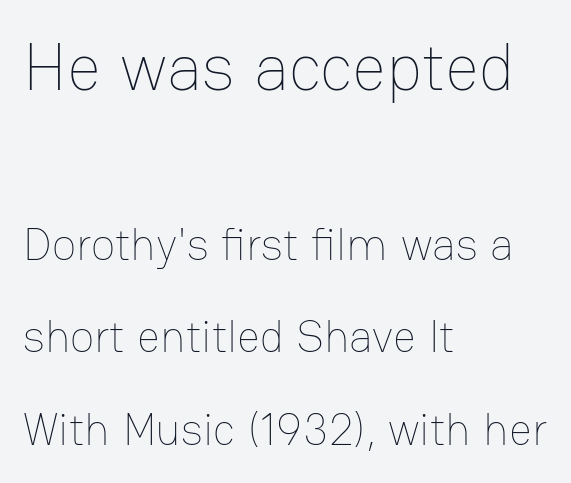
The passage shown is not bold in any degree. Type size steps down from the first block to the second. The line-height multiplier appears high, well above default. Vertical strokes here are truly vertical. A student would call this left alignment; a typographer would say flush left, rag right. Think of a printed novel: that variable character pitch is what you see here.
